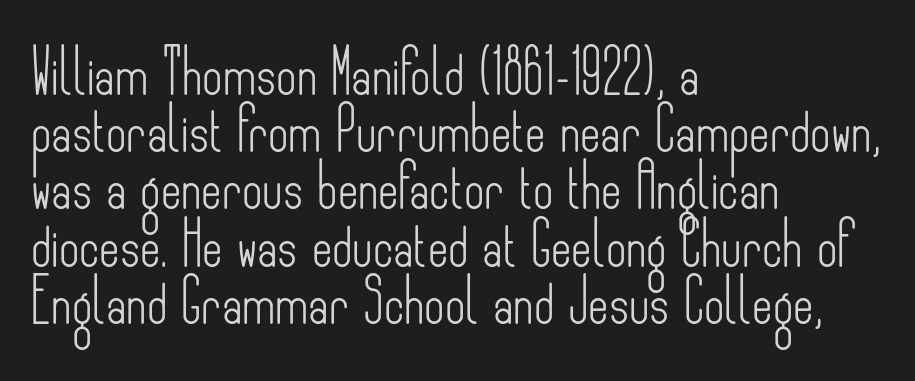
Q: Is the text bold? A: No.
Q: Is the text italic (slanted)? A: No, it is upright.
Q: Is the typeface a serif or a sans-serif typeface? A: Sans-serif.
Q: Is the text underlined? A: No.
Q: How is the paragraph aligned? A: Left-aligned.
Q: Is the spacing between letters normal or unusually wide? A: Normal.
Q: Is the spacing between lines tight, normal or loose? A: Normal.
Q: Width (condensed, normal, or wide)? A: Condensed.
Q: Stroke contrast? A: Low.
Q: x-height? A: Small.
Q: Monospaced? A: No.
